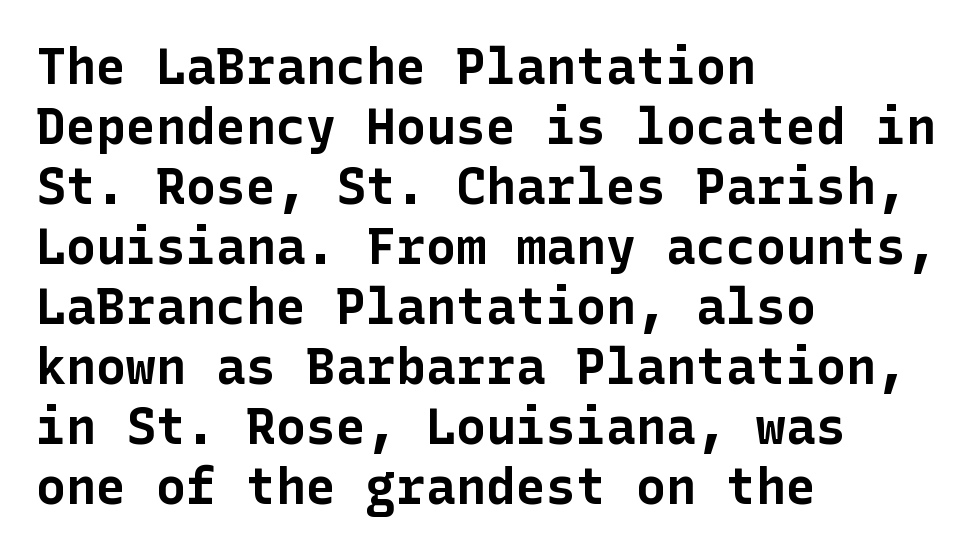
The image shows 50 px bold sans-serif type, upright; set left-aligned, line spacing 1.2x, normal letter spacing, not underlined; low stroke contrast and a medium x-height.
